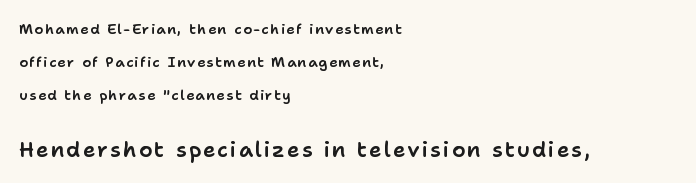
Just letters on the line, the space beneath them empty. The more generous point size was reserved for the lower chunk. This sample is left-justified, so line endings fall wherever the words run out. Leading: increased.
